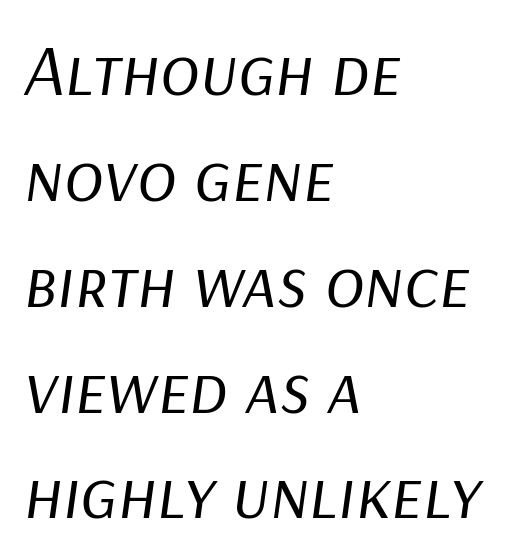
{"italic": "yes", "lean": "right", "slant_degrees": 9, "bold": "no", "weight": "regular", "width": "normal", "stroke_contrast": "low", "x_height": "medium", "monospaced": "no", "underline": "no", "align": "left", "line_spacing": "normal", "line_spacing_ratio": 1.45, "letter_spacing": "normal", "letter_spacing_em": 0.0, "glyph_px": 73}
